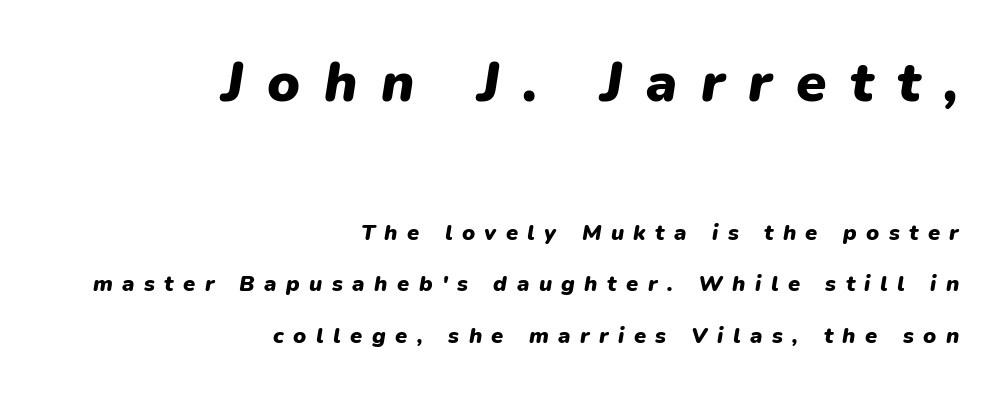
One glance says open: line gaps are wider than usual. Large over small — that's the arrangement of the two blocks here. You could not count columns in this text — the font is proportionally spaced. Glance below the letters and you will spot only blank space. Display-style spreading of the glyphs; the letterfit is very open. Yep, that's italic — everything's leaning.
